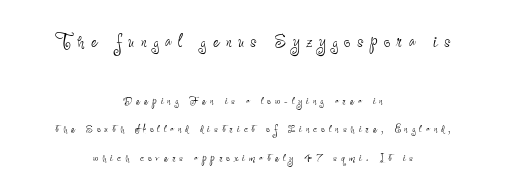
Q: Is the text bold? A: No.
Q: Is the text italic (slanted)? A: Yes.
Q: Is the text underlined? A: No.
Q: How is the paragraph aligned? A: Centered.
Q: Is the spacing between letters normal or unusually wide? A: Unusually wide.
Q: Is the spacing between lines tight, normal or loose? A: Loose.
Q: Which block of text is set in a larger size, the first (top) or the second (bottom)? A: The first (top) one.
